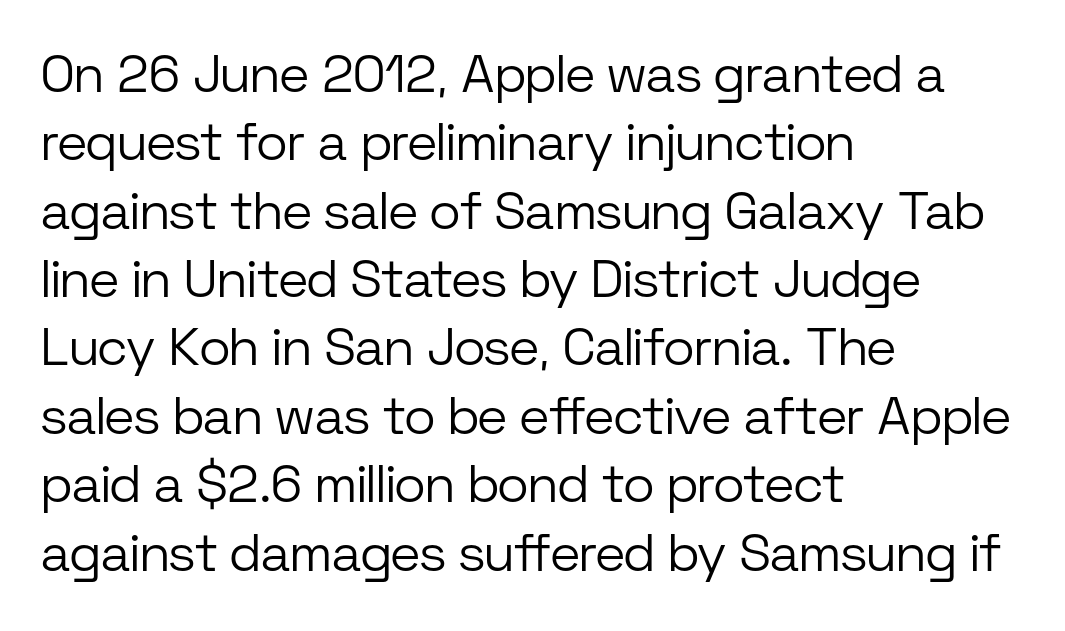
Underline: absent. Spacing verdict: proportional, widths tailored to each character. Heft: none added — not bold. Posture: vertical. The rendering anchors every line to the left-hand side.
